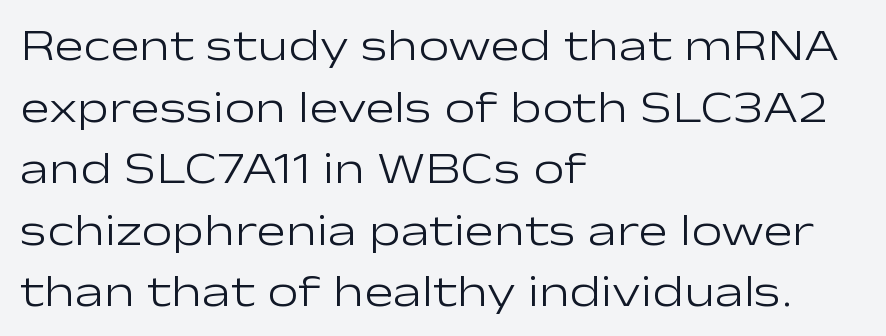
The specimen omits any rule beneath the text block's lines. Looks like regular typesetting: each glyph gets only the width it needs. This sample uses plain, unmodified letter spacing. In terms of leading, this rendering sits right in the middle. The typeface has the unassuming heft of standard copy or less. Stroke terminals: plain, sans-serif.
